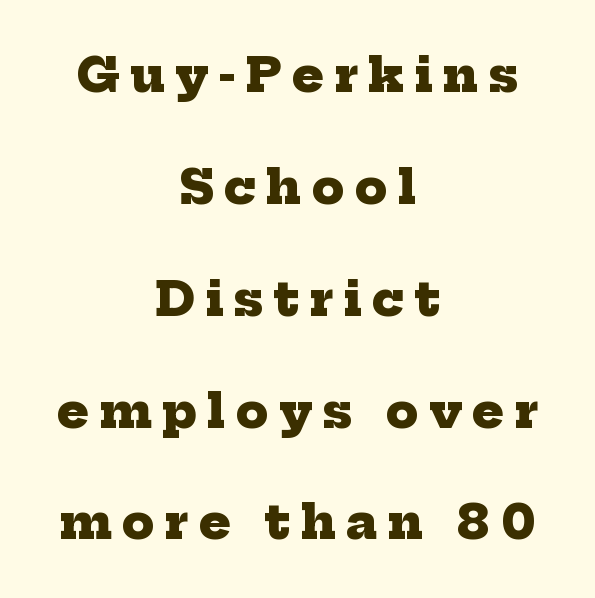
The image shows 47 px heavy serif type; set centered, loose line spacing (2.38x), unusually wide letter spacing (+0.22 em), not underlined; low stroke contrast and a medium x-height.
